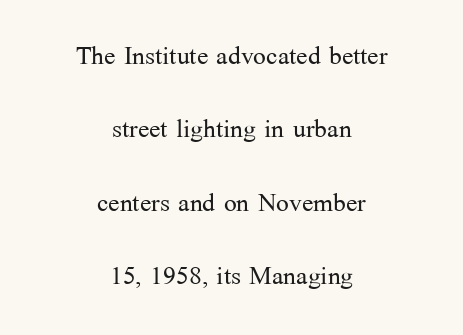
The image shows 34 px light serif type, upright; set centered, loose line spacing (2.16x), normal letter spacing, not underlined; medium stroke contrast and a medium x-height.
